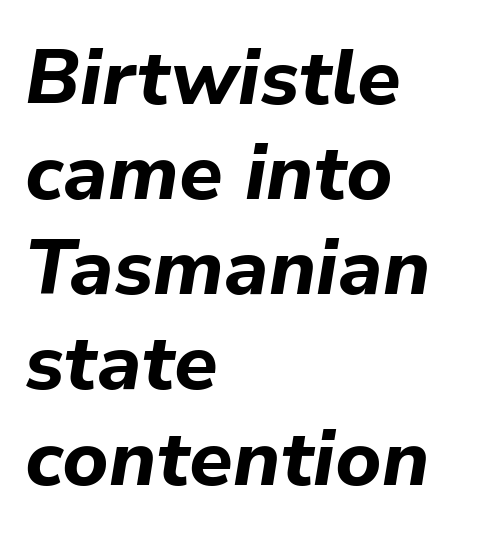
Q: Is the text bold? A: Yes.
Q: Is the text italic (slanted)? A: Yes, it leans right by about 9 degrees.
Q: Is the text underlined? A: No.
Q: How is the paragraph aligned? A: Left-aligned.
Q: Is the spacing between letters normal or unusually wide? A: Normal.
Q: Width (condensed, normal, or wide)? A: Normal.
Q: Stroke contrast? A: Low.
Q: x-height? A: Medium.
Q: Monospaced? A: No.
